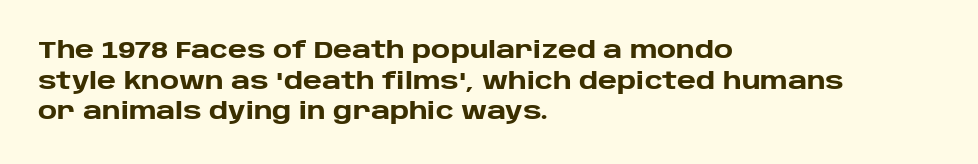
The image shows 24 px bold type, upright; set left-aligned, normal line spacing (1.28x), normal letter spacing, not underlined.
